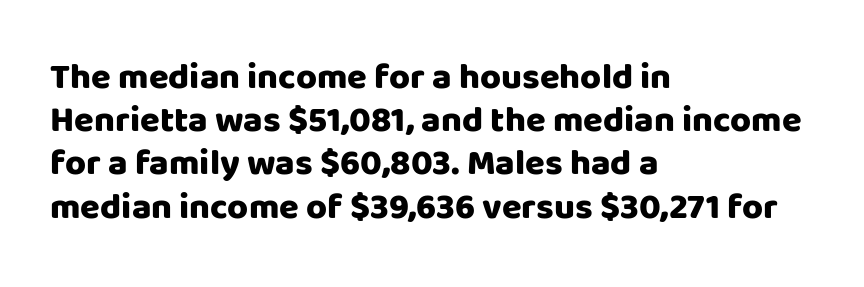
Q: Is the text bold? A: Yes.
Q: Is the text italic (slanted)? A: No, it is upright.
Q: Is the typeface a serif or a sans-serif typeface? A: Sans-serif.
Q: Is the text underlined? A: No.
Q: How is the paragraph aligned? A: Left-aligned.
Q: Is the spacing between letters normal or unusually wide? A: Normal.
Q: Width (condensed, normal, or wide)? A: Normal.
Q: Stroke contrast? A: Low.
Q: x-height? A: Large.
Q: Monospaced? A: No.
